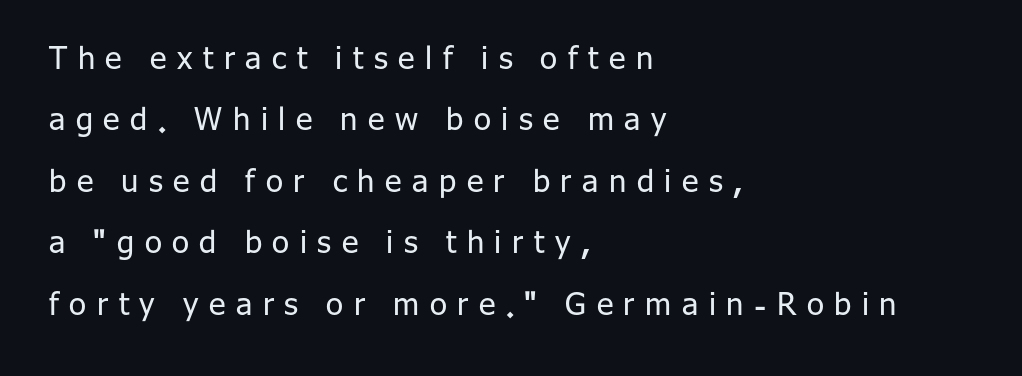
{"serif": "no", "italic": "no", "bold": "no", "weight": "regular", "width": "normal", "stroke_contrast": "low", "x_height": "medium", "monospaced": "no", "underline": "no", "align": "left", "line_spacing": "loose", "line_spacing_ratio": 1.98, "letter_spacing": "wide", "letter_spacing_em": 0.34, "glyph_px": 31}
